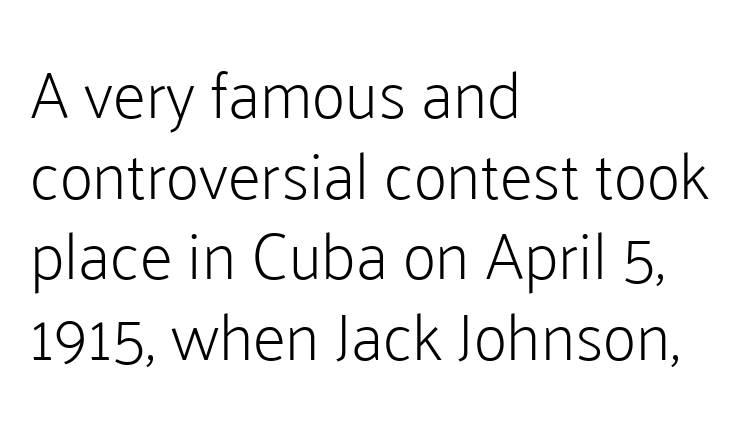
Stroke mass is kept to a normal reading level or below. If you drew a line through each stem, it would be perfectly vertical. Is the block centered? No — it sits flush against the left margin. The font family rendered here belongs to the sans-serif group. Words appear dense and cohesive because spacing is normal.
